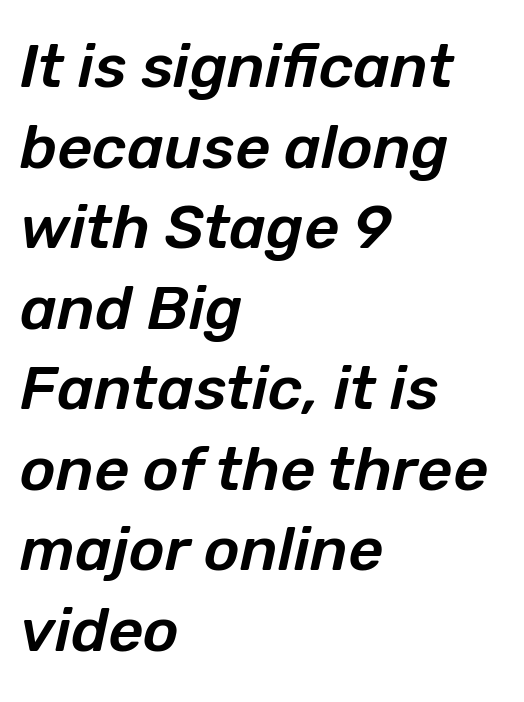
The image shows 61 px text type, italic (leaning right); set left-aligned, normal line spacing (1.32x), normal letter spacing, not underlined; low stroke contrast and a medium x-height.
